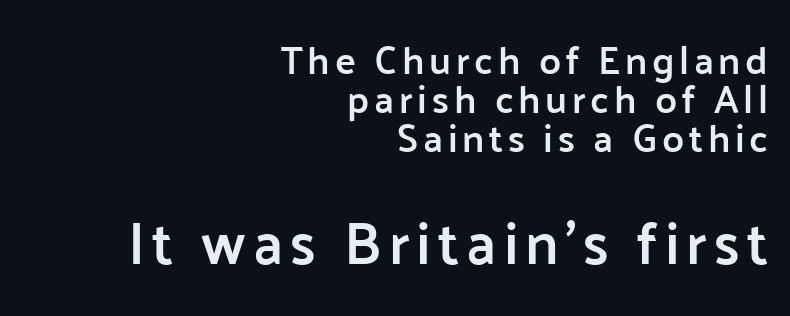
{"serif": "no", "italic": "no", "bold": "semi", "weight": "semibold", "width": "normal", "stroke_contrast": "low", "x_height": "medium", "monospaced": "no", "underline": "no", "align": "right", "line_spacing": "tight", "line_spacing_ratio": 1.0, "larger_block": "second", "size_ratio": 1.51, "glyph_px": 59}
